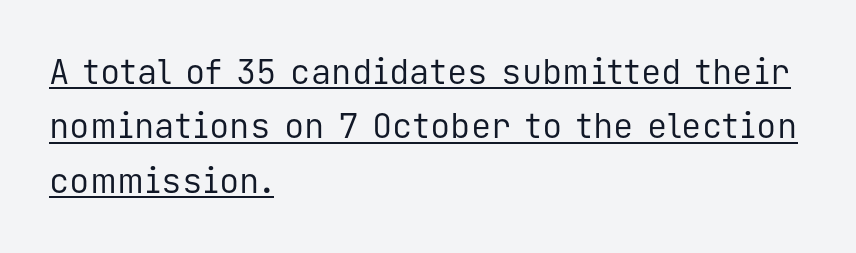
The image shows 34 px regular-weight sans-serif type, upright, monospaced; set left-aligned, normal line spacing (1.6x), normal letter spacing, underlined; low stroke contrast and a medium x-height.
